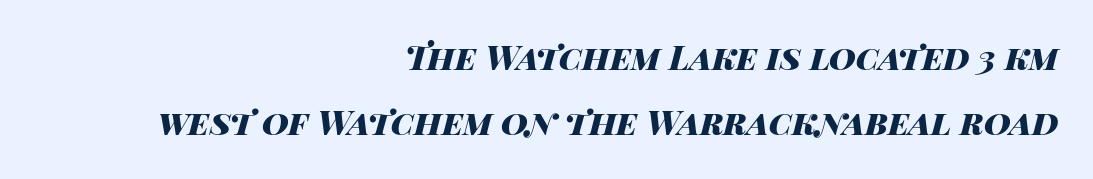
{"italic": "yes", "lean": "right", "slant_degrees": 14, "bold": "yes", "weight": "heavy", "width": "wide", "stroke_contrast": "high", "x_height": "large", "monospaced": "no", "underline": "no", "align": "right", "line_spacing": "loose", "line_spacing_ratio": 1.98, "letter_spacing": "normal", "letter_spacing_em": 0.0, "glyph_px": 33}
